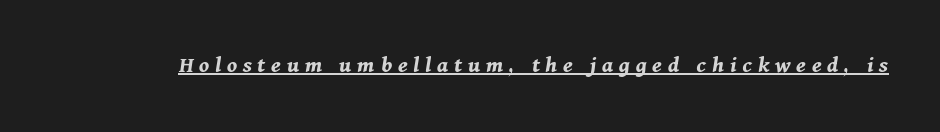
The image shows 24 px bold type, italic (leaning right); set unusually wide letter spacing (+0.24 em), underlined.
